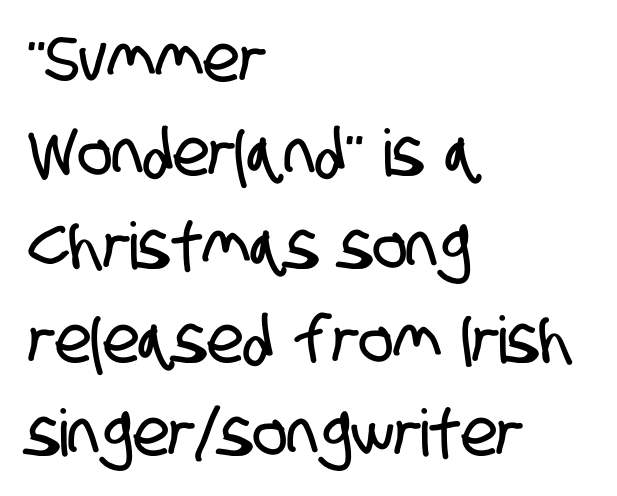
The strip under each line holds only bare page. Font category for this specimen: sans-serif. The lines sit at an ordinary, default distance from one another. No extra tracking has been applied to these lines. The typesetter chose a ragged-right arrangement here.
